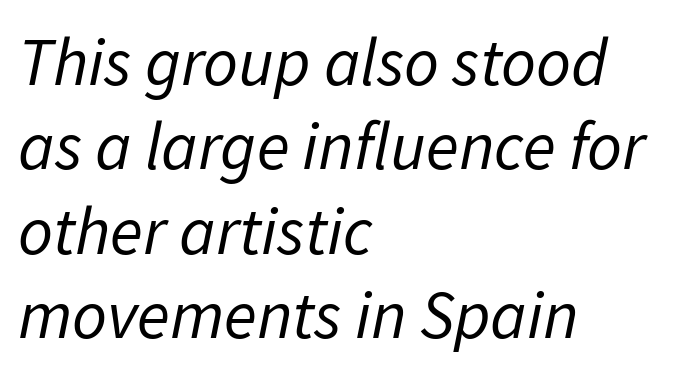
The image shows 68 px regular-weight type, italic (leaning right); set left-aligned, line spacing 1.24x, normal letter spacing, not underlined; low stroke contrast and a medium x-height.
